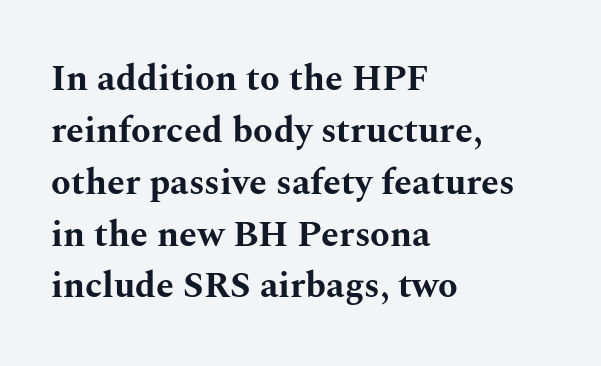
This sample has the flowing, uneven cadence of proportional lettering. Observe the serifs anchoring each vertical stroke in this sample. Notice how the passage keeps a crisp vertical edge on the left only. You'd pick this weight for a headline — it's a proper bold. The line texture is even and compact thanks to regular tracking.
